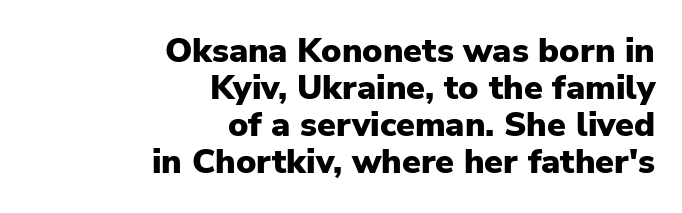
The image shows 34 px heavy sans-serif type, upright; set right-aligned, tight line spacing (1.09x), normal letter spacing, not underlined; low stroke contrast and a medium x-height.
